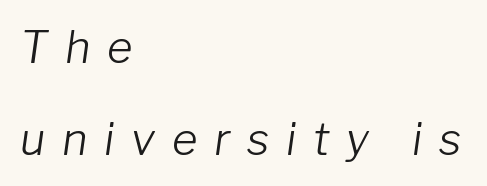
The image shows 44 px light type, italic (leaning right); set left-aligned, loose line spacing (2.09x), unusually wide letter spacing (+0.38 em), not underlined; low stroke contrast and a medium x-height.
